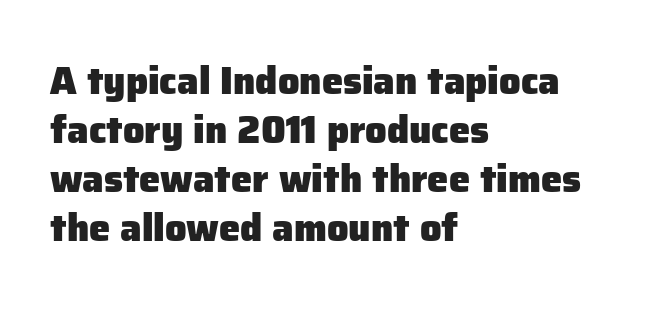
{"serif": "no", "italic": "no", "bold": "yes", "weight": "heavy", "width": "normal", "stroke_contrast": "low", "x_height": "medium", "monospaced": "no", "underline": "no", "align": "left", "line_spacing": "normal", "line_spacing_ratio": 1.29, "letter_spacing": "normal", "letter_spacing_em": 0.0, "glyph_px": 38}
